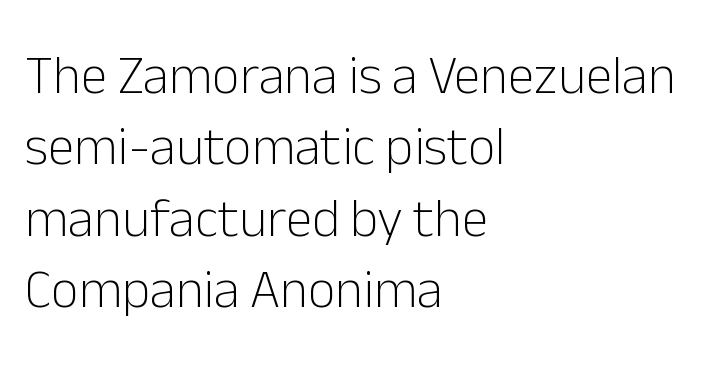
The image shows 54 px light sans-serif type, upright; set left-aligned, normal line spacing (1.32x), normal letter spacing, not underlined; low stroke contrast and a medium x-height.
